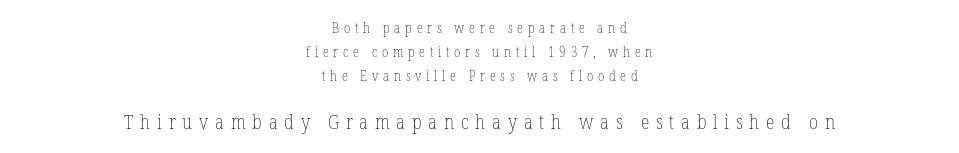
Q: Is the text bold? A: No.
Q: Is the text italic (slanted)? A: No, it is upright.
Q: Is the text underlined? A: No.
Q: How is the paragraph aligned? A: Centered.
Q: Is the spacing between letters normal or unusually wide? A: Unusually wide.
Q: Which block of text is set in a larger size, the first (top) or the second (bottom)? A: The second (bottom) one.
